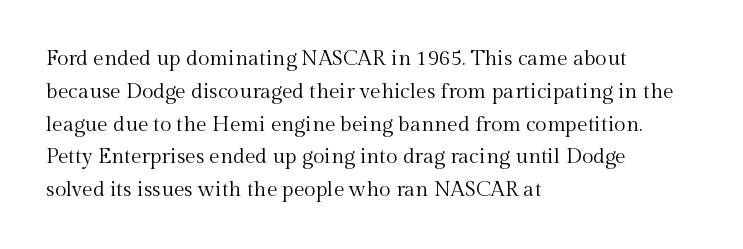
Q: Is the text bold? A: No.
Q: Is the text italic (slanted)? A: No, it is upright.
Q: Is the text underlined? A: No.
Q: How is the paragraph aligned? A: Left-aligned.
Q: Is the spacing between letters normal or unusually wide? A: Normal.
Q: Is the spacing between lines tight, normal or loose? A: Normal.
